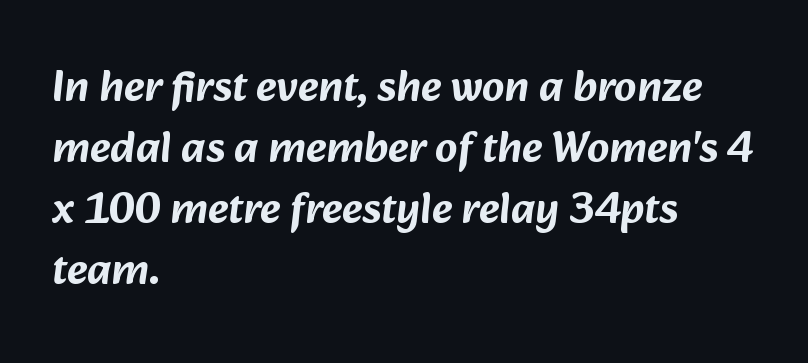
The image shows 44 px sans-serif type; set left-aligned, normal line spacing (1.39x), normal letter spacing, not underlined; low stroke contrast and a medium x-height.
